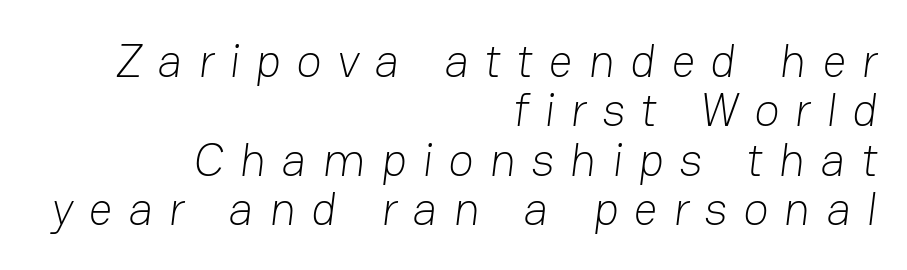
Leftover space on each line is placed entirely before the opening word. Stroke mass is kept to a normal reading level or below. Think of a printed novel: that variable character pitch is what you see here. Examine the stroke ends and you'll find no serifs.
